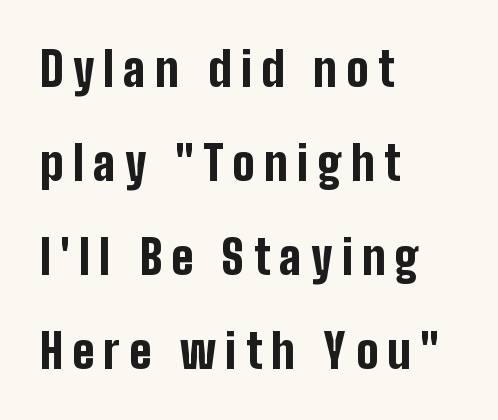
Q: Is the text bold? A: Yes.
Q: Is the text italic (slanted)? A: No, it is upright.
Q: Is the typeface a serif or a sans-serif typeface? A: Sans-serif.
Q: Is the text underlined? A: No.
Q: How is the paragraph aligned? A: Left-aligned.
Q: Is the spacing between letters normal or unusually wide? A: Unusually wide.
Q: Is the spacing between lines tight, normal or loose? A: Loose.
Q: Width (condensed, normal, or wide)? A: Condensed.
Q: Stroke contrast? A: Low.
Q: x-height? A: Medium.
Q: Monospaced? A: No.
